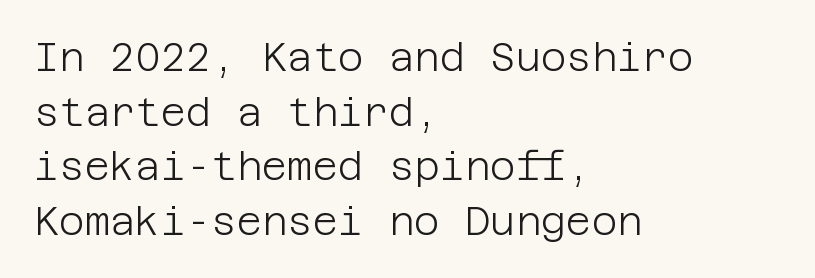
The image shows 39 px light sans-serif type, upright; set left-aligned, normal line spacing (1.4x), normal letter spacing, not underlined; low stroke contrast and a large x-height.
